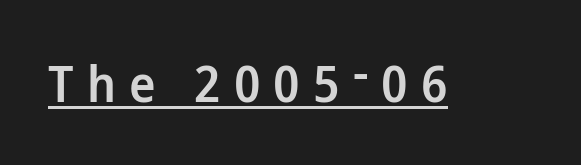
Q: Is the text bold? A: Semi-bold.
Q: Is the text italic (slanted)? A: No, it is upright.
Q: Is the typeface a serif or a sans-serif typeface? A: Sans-serif.
Q: Is the text underlined? A: Yes.
Q: Is the spacing between letters normal or unusually wide? A: Unusually wide.
Q: Width (condensed, normal, or wide)? A: Normal.
Q: Stroke contrast? A: Low.
Q: x-height? A: Medium.
Q: Monospaced? A: No.
